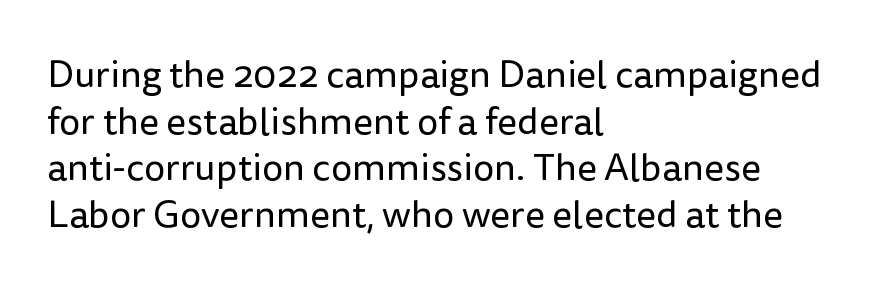
{"serif": "no", "italic": "no", "bold": "no", "weight": "regular", "width": "normal", "stroke_contrast": "low", "x_height": "medium", "monospaced": "no", "underline": "no", "align": "left", "line_spacing_ratio": 1.23, "letter_spacing": "normal", "letter_spacing_em": 0.0, "glyph_px": 38}
